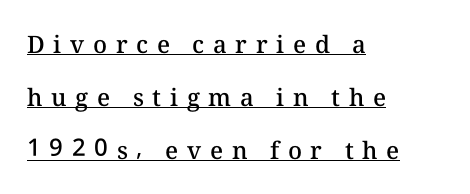
{"italic": "no", "bold": "semi", "underline": "yes", "align": "left", "line_spacing": "loose", "line_spacing_ratio": 2.2, "letter_spacing": "wide", "letter_spacing_em": 0.36, "glyph_px": 24}
